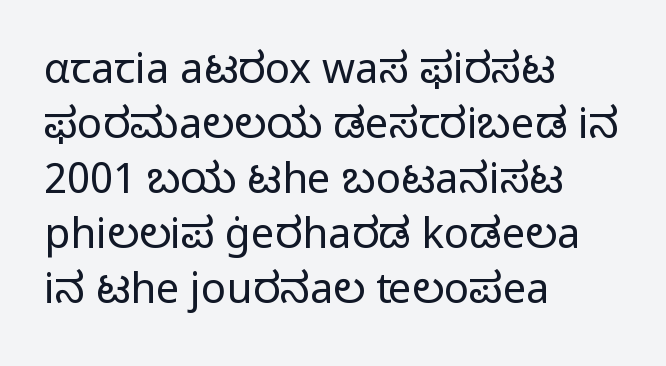
{"serif": "no", "italic": "no", "bold": "no", "weight": "regular", "width": "normal", "stroke_contrast": "low", "x_height": "medium", "monospaced": "no", "underline": "no", "align": "left", "line_spacing": "normal", "line_spacing_ratio": 1.31, "letter_spacing": "normal", "letter_spacing_em": 0.0, "glyph_px": 42}
